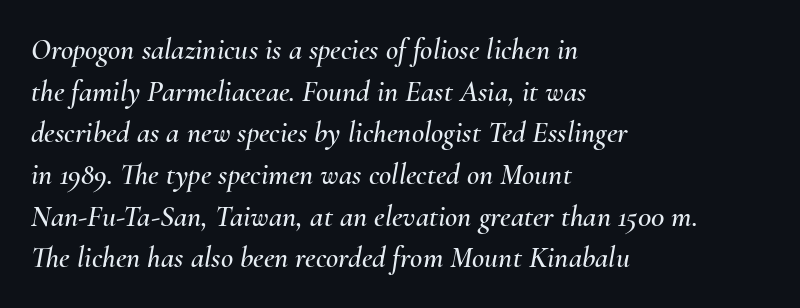
{"italic": "yes", "lean": "right", "slant_degrees": 10, "width": "normal", "stroke_contrast": "medium", "x_height": "small", "monospaced": "no", "underline": "no", "align": "left", "line_spacing": "normal", "line_spacing_ratio": 1.39, "letter_spacing": "normal", "letter_spacing_em": 0.0, "glyph_px": 30}
